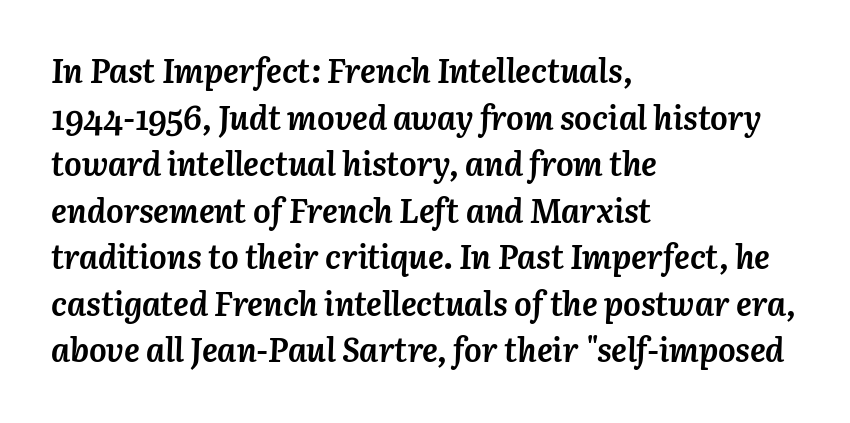
{"italic": "yes", "lean": "right", "slant_degrees": 3, "bold": "yes", "weight": "semibold", "width": "normal", "stroke_contrast": "medium", "x_height": "medium", "monospaced": "no", "underline": "no", "align": "left", "line_spacing": "normal", "line_spacing_ratio": 1.41, "letter_spacing": "normal", "letter_spacing_em": 0.0, "glyph_px": 33}
